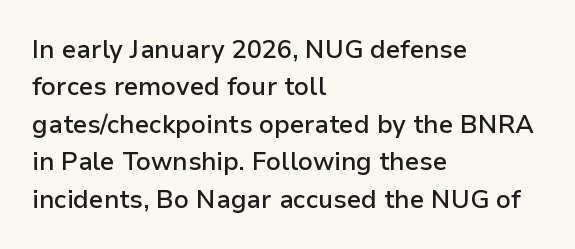
{"italic": "no", "bold": "semi", "underline": "no", "align": "left", "line_spacing": "normal", "line_spacing_ratio": 1.5, "letter_spacing": "normal", "letter_spacing_em": 0.0, "glyph_px": 25}
